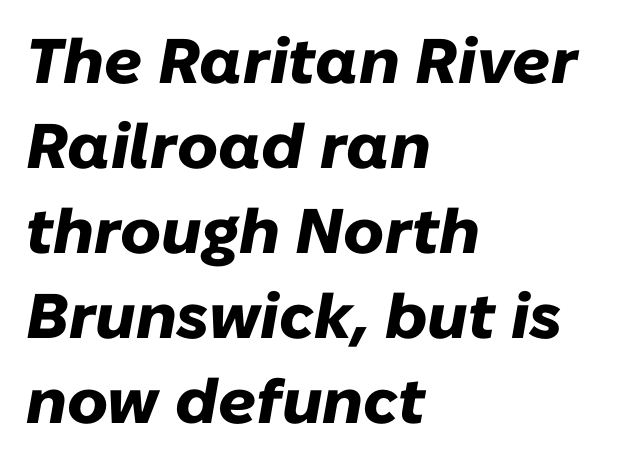
The image shows 63 px heavy type, italic (leaning right); set left-aligned, normal line spacing (1.35x), normal letter spacing, not underlined; low stroke contrast and a medium x-height.
